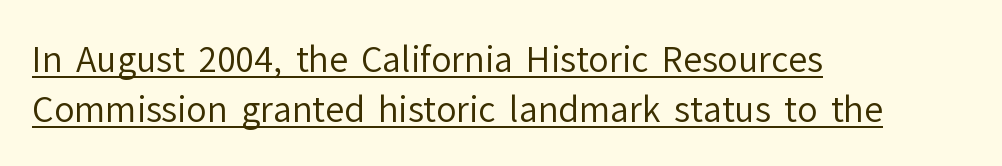
Q: Is the text bold? A: No.
Q: Is the text italic (slanted)? A: No, it is upright.
Q: Is the typeface a serif or a sans-serif typeface? A: Sans-serif.
Q: Is the text underlined? A: Yes.
Q: How is the paragraph aligned? A: Left-aligned.
Q: Is the spacing between letters normal or unusually wide? A: Normal.
Q: Is the spacing between lines tight, normal or loose? A: Normal.
Q: Width (condensed, normal, or wide)? A: Normal.
Q: Stroke contrast? A: Low.
Q: x-height? A: Medium.
Q: Monospaced? A: No.
